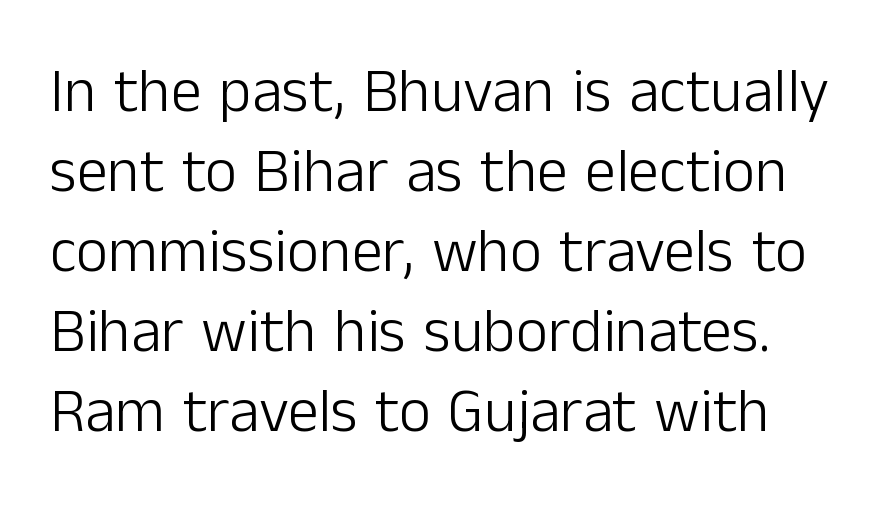
Check the space under the baseline: it is left empty. Leading: standard. You could not count columns in this text — the font is proportionally spaced. The letterforms sit shoulder to shoulder at normal distance. What kind of face is this? One without serifs — a sans. The typeface has the unassuming heft of standard copy or less.
